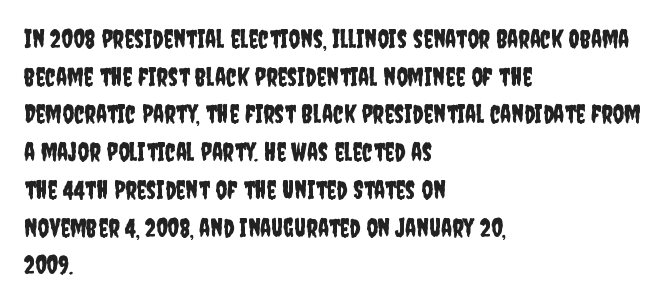
Descender tails drop into unmarked territory. If you drew a ruler down the left edge, every line would touch it. Nope, not italic — everything's standing straight. Successive baselines arrive at the customary interval. Tracking value appears to be zero — textbook default spacing.
